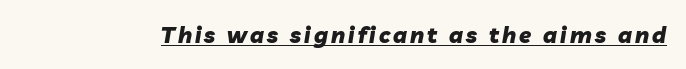
Q: Is the text bold? A: Yes.
Q: Is the text italic (slanted)? A: Yes, it leans right by about 10 degrees.
Q: Is the text underlined? A: Yes.
